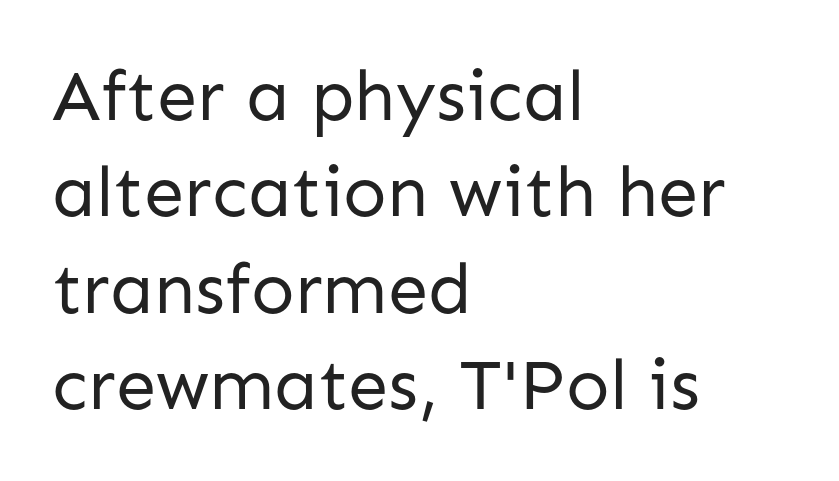
{"serif": "no", "italic": "no", "bold": "no", "weight": "regular", "width": "normal", "stroke_contrast": "low", "x_height": "medium", "monospaced": "no", "underline": "no", "align": "left", "line_spacing": "normal", "line_spacing_ratio": 1.34, "letter_spacing": "normal", "letter_spacing_em": 0.0, "glyph_px": 72}
